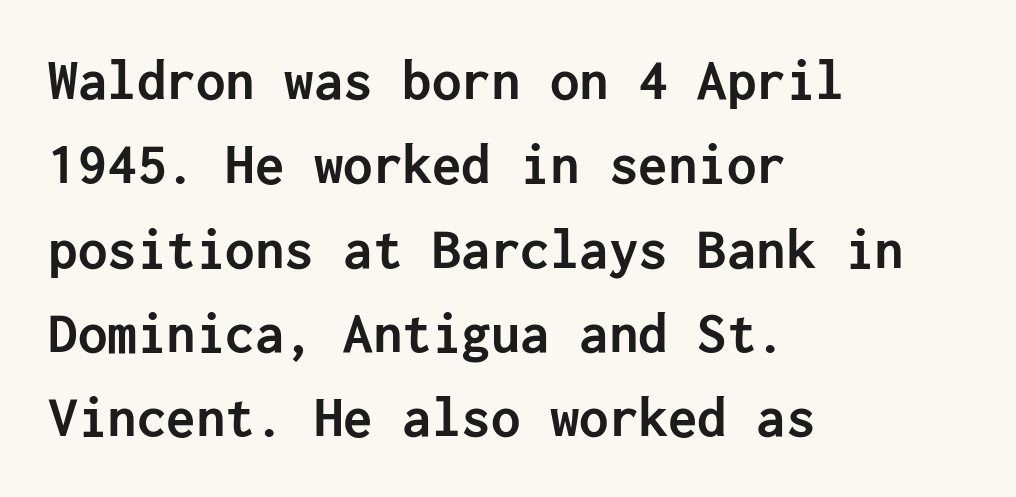
{"serif": "no", "italic": "no", "bold": "yes", "weight": "semibold", "width": "normal", "stroke_contrast": "low", "x_height": "medium", "underline": "no", "align": "left", "line_spacing": "normal", "line_spacing_ratio": 1.43, "letter_spacing": "normal", "letter_spacing_em": 0.0, "glyph_px": 59}
